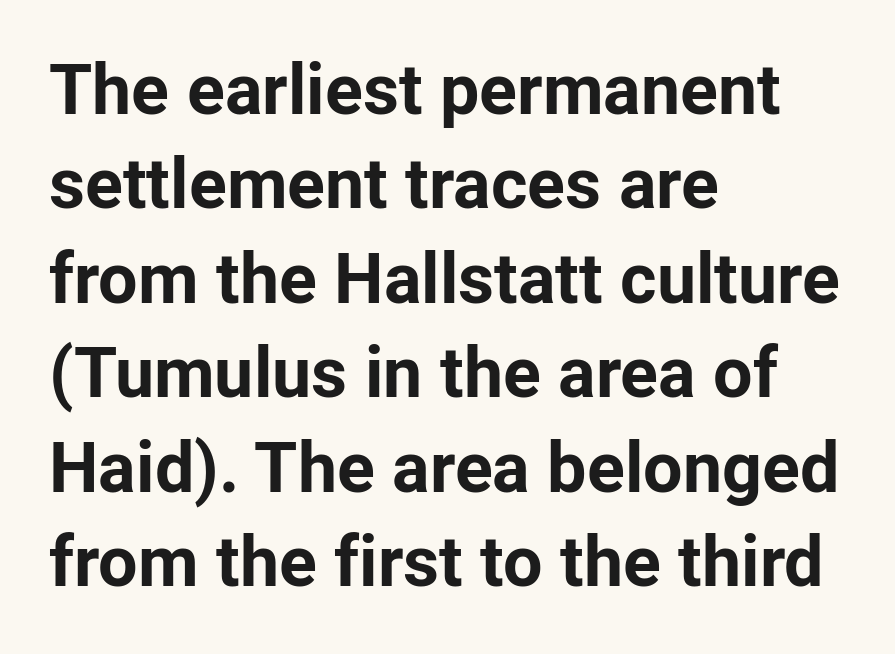
The line-height multiplier appears to be the usual default. This is sans-serif lettering, the kind often seen on screens and signage. The rendering keeps characters at their native spacing. The lines are quadded left. This sample has the flowing, uneven cadence of proportional lettering.
